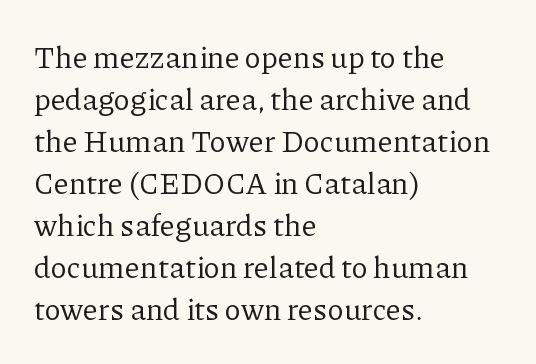
The leading is moderate, giving the passage an even texture. Varying glyph widths throughout — classic text-font behaviour. The string is rendered with underlining switched off. Serif or sans? Serif — the stroke terminals have little feet. Casual observation: everything's shoved over to the left.
